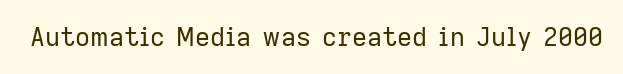
A roman cut, with each character standing at attention. Decoration check: the copy has no underline. The gaps between neighbouring characters are ordinary and unremarkable. Bold? No — there's no thickening of the strokes.
